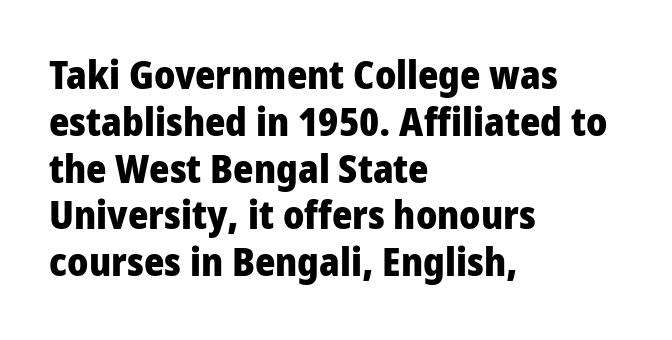
{"serif": "no", "italic": "no", "bold": "yes", "weight": "heavy", "width": "condensed", "stroke_contrast": "low", "x_height": "large", "monospaced": "no", "underline": "no", "align": "left", "line_spacing_ratio": 1.2, "letter_spacing": "normal", "letter_spacing_em": 0.0, "glyph_px": 39}
